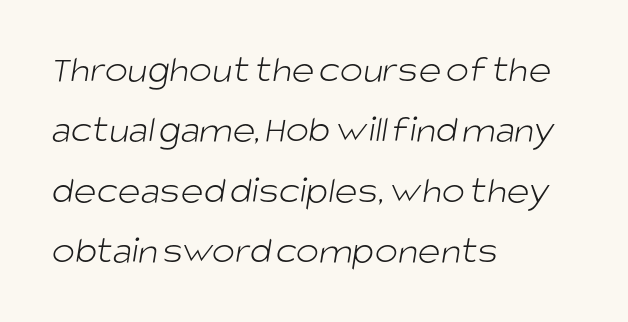
Q: Is the text bold? A: No.
Q: Is the typeface a serif or a sans-serif typeface? A: Sans-serif.
Q: Is the text underlined? A: No.
Q: How is the paragraph aligned? A: Left-aligned.
Q: Is the spacing between letters normal or unusually wide? A: Normal.
Q: Is the spacing between lines tight, normal or loose? A: Normal.
Q: Width (condensed, normal, or wide)? A: Normal.
Q: Stroke contrast? A: Low.
Q: x-height? A: Large.
Q: Monospaced? A: No.
